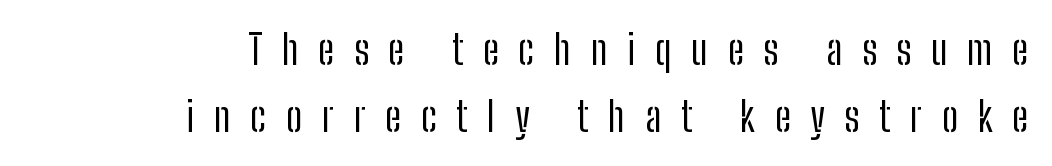
Q: Is the text bold? A: No.
Q: Is the text italic (slanted)? A: No, it is upright.
Q: Is the typeface a serif or a sans-serif typeface? A: Sans-serif.
Q: Is the text underlined? A: No.
Q: How is the paragraph aligned? A: Right-aligned.
Q: Is the spacing between letters normal or unusually wide? A: Unusually wide.
Q: Is the spacing between lines tight, normal or loose? A: Normal.
Q: Width (condensed, normal, or wide)? A: Condensed.
Q: Stroke contrast? A: Low.
Q: x-height? A: Medium.
Q: Monospaced? A: No.
